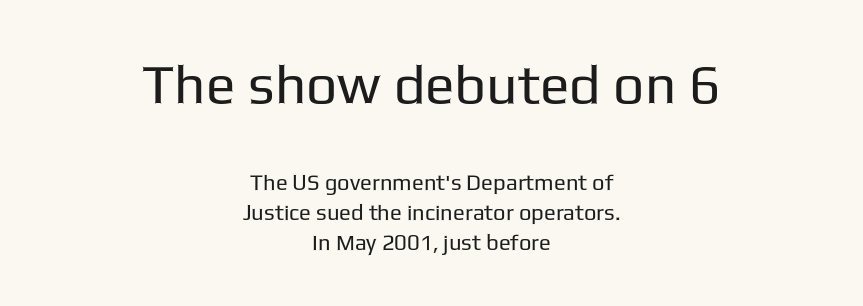
{"serif": "no", "italic": "no", "bold": "no", "weight": "regular", "width": "normal", "stroke_contrast": "low", "x_height": "medium", "monospaced": "no", "underline": "no", "align": "center", "line_spacing": "normal", "line_spacing_ratio": 1.35, "letter_spacing": "normal", "letter_spacing_em": 0.0, "larger_block": "first", "size_ratio": 2.5, "glyph_px": 55}
